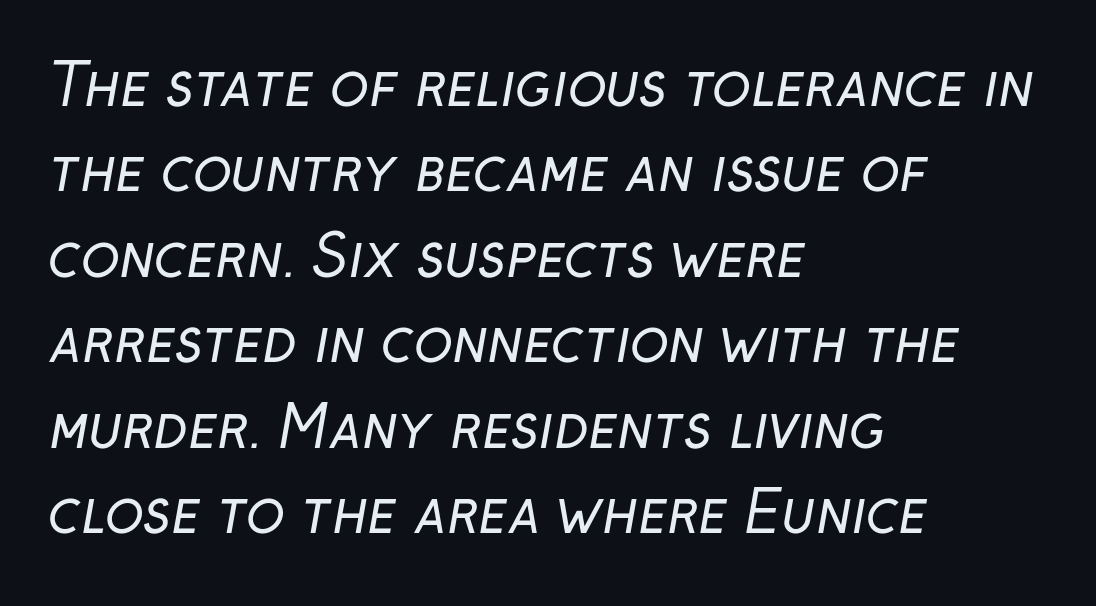
Heaviness? Minimal to ordinary, like unemphasized prose. These lines stack with their left ends in a neat column. The baseline area is clear. Spacing verdict: proportional, widths tailored to each character. The face used here is a sans, in the tradition of grotesques and geometrics. The type is set solid horizontally, with unmodified tracking.
